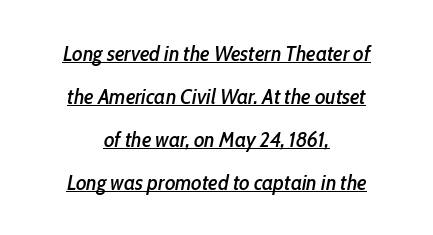
Q: Is the text italic (slanted)? A: Yes, it leans right by about 10 degrees.
Q: Is the text underlined? A: Yes.
Q: How is the paragraph aligned? A: Centered.
Q: Is the spacing between letters normal or unusually wide? A: Normal.
Q: Is the spacing between lines tight, normal or loose? A: Loose.
